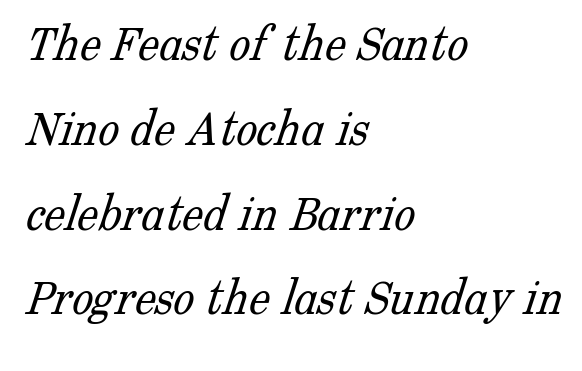
The image shows 53 px light serif type; set left-aligned, normal line spacing (1.6x), normal letter spacing, not underlined; low stroke contrast and a medium x-height.
